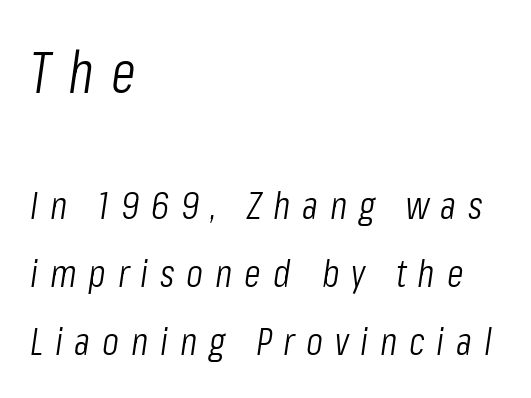
The image shows 58 px light, condensed type, italic (leaning right); set left-aligned, line spacing 1.74x, unusually wide letter spacing (+0.3 em), not underlined; the first (top) block is 1.49x larger; low stroke contrast and a medium x-height.
